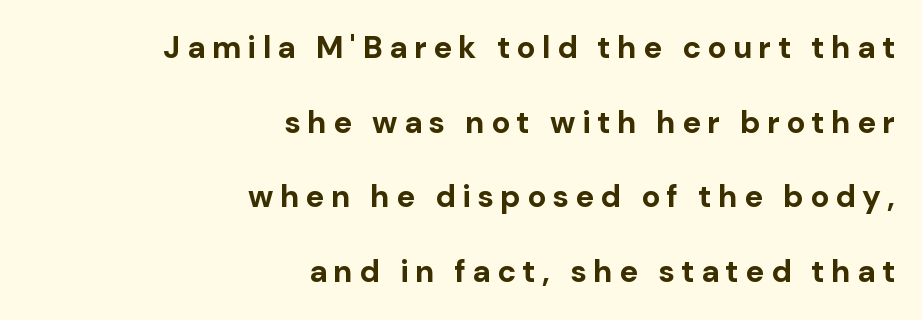
As a designer I'd log this as weight 700, bold. Vertical spacing — loose. Look at the tracking — it's clearly loosened, letters drifting apart. Plain, unruled lines of type. Horizontally, the lines are justified to the trailing edge only. You could not count columns in this text — the font is proportionally spaced.
